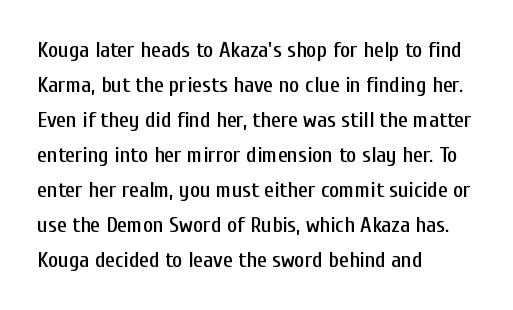
{"italic": "no", "underline": "no", "align": "left", "line_spacing": "normal", "line_spacing_ratio": 1.59, "letter_spacing": "normal", "letter_spacing_em": 0.0, "glyph_px": 22}
